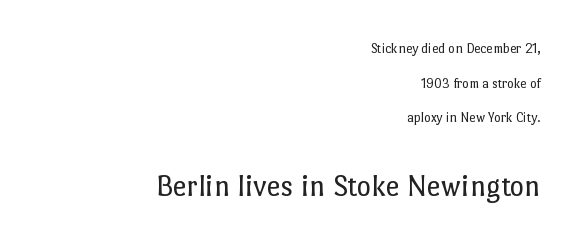
Q: Is the text bold? A: No.
Q: Is the text italic (slanted)? A: No, it is upright.
Q: Is the text underlined? A: No.
Q: How is the paragraph aligned? A: Right-aligned.
Q: Is the spacing between letters normal or unusually wide? A: Normal.
Q: Is the spacing between lines tight, normal or loose? A: Loose.
Q: Which block of text is set in a larger size, the first (top) or the second (bottom)? A: The second (bottom) one.
Q: Width (condensed, normal, or wide)? A: Normal.
Q: Stroke contrast? A: Low.
Q: x-height? A: Medium.
Q: Monospaced? A: No.
